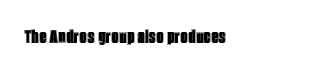
Every character sits straight up, as roman type does. The string is rendered with underlining switched off. Students, note that the glyphs here touch the page at normal intervals.
